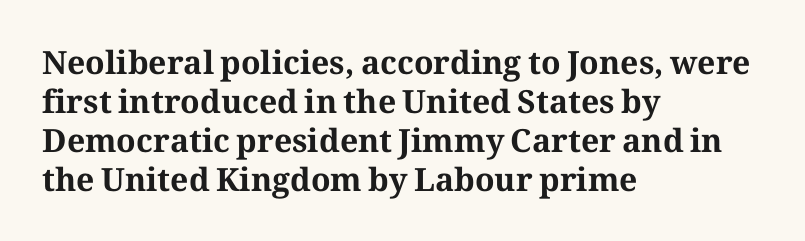
The image shows 32 px bold serif type, upright; set left-aligned, line spacing 1.22x, normal letter spacing, not underlined; medium stroke contrast and a medium x-height.
